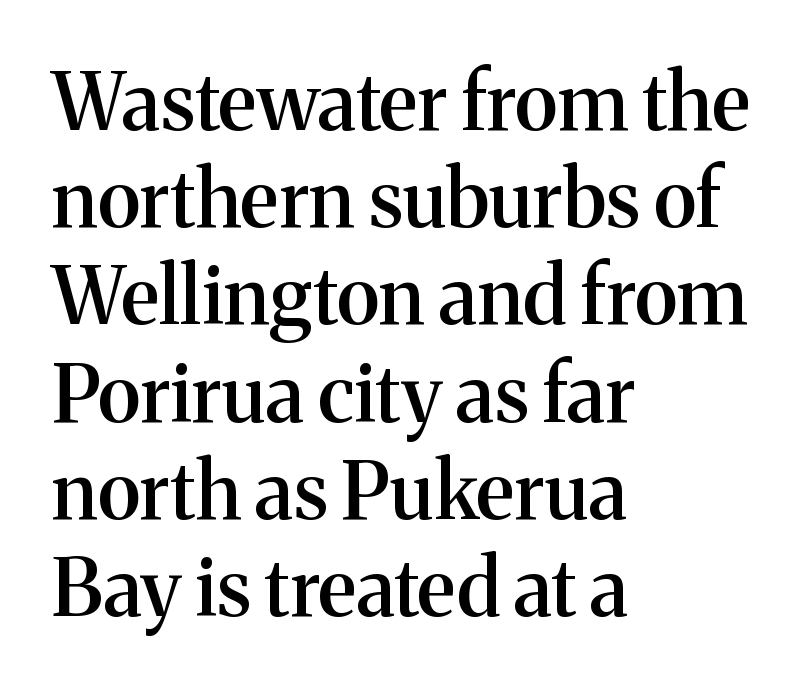
The image shows 79 px semibold serif type, upright; set left-aligned, line spacing 1.23x, normal letter spacing, not underlined; medium stroke contrast and a medium x-height.
